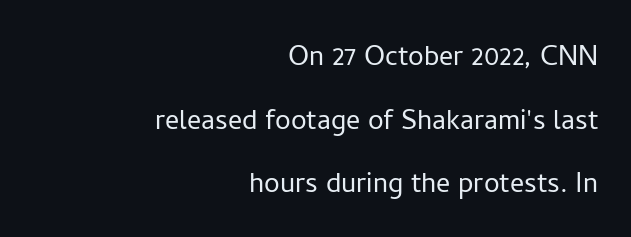
{"serif": "no", "italic": "no", "bold": "no", "weight": "light", "width": "normal", "stroke_contrast": "low", "x_height": "medium", "monospaced": "no", "underline": "no", "align": "right", "line_spacing_ratio": 1.82, "letter_spacing": "normal", "letter_spacing_em": 0.0, "glyph_px": 35}
